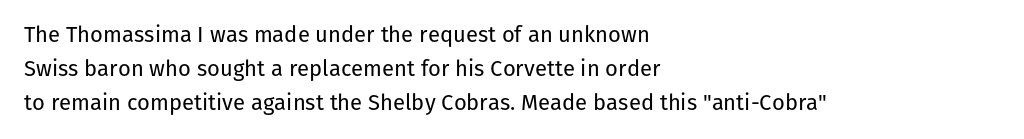
Q: Is the text bold? A: No.
Q: Is the text italic (slanted)? A: No, it is upright.
Q: Is the text underlined? A: No.
Q: How is the paragraph aligned? A: Left-aligned.
Q: Is the spacing between letters normal or unusually wide? A: Normal.
Q: Is the spacing between lines tight, normal or loose? A: Normal.
